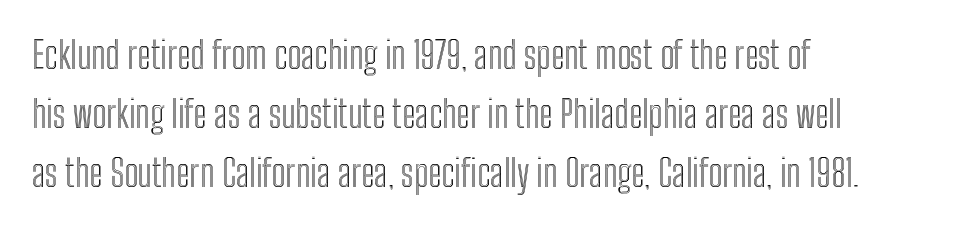
{"italic": "no", "width": "condensed", "x_height": "medium", "monospaced": "no", "underline": "no", "align": "left", "line_spacing": "normal", "line_spacing_ratio": 1.6, "letter_spacing": "normal", "letter_spacing_em": 0.0, "glyph_px": 37}
